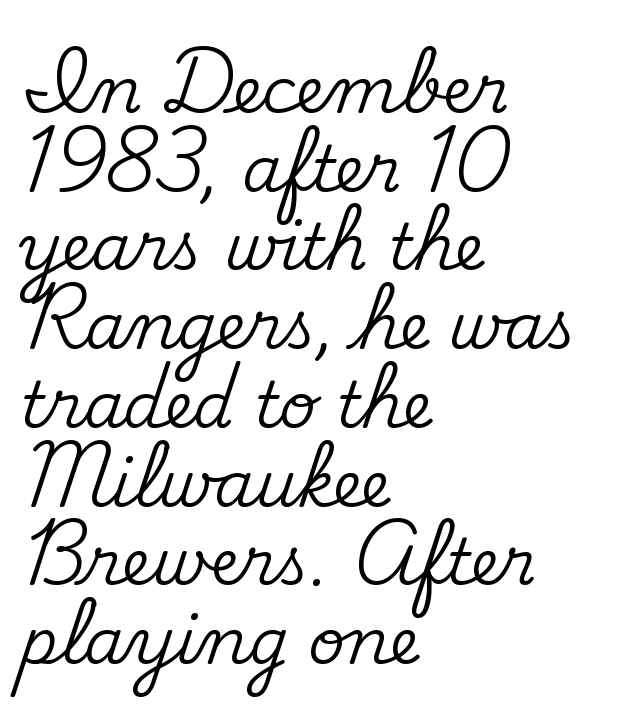
{"width": "normal", "stroke_contrast": "medium", "x_height": "small", "monospaced": "no", "underline": "no", "align": "left", "line_spacing_ratio": 1.23, "letter_spacing": "normal", "letter_spacing_em": 0.0, "glyph_px": 64}
